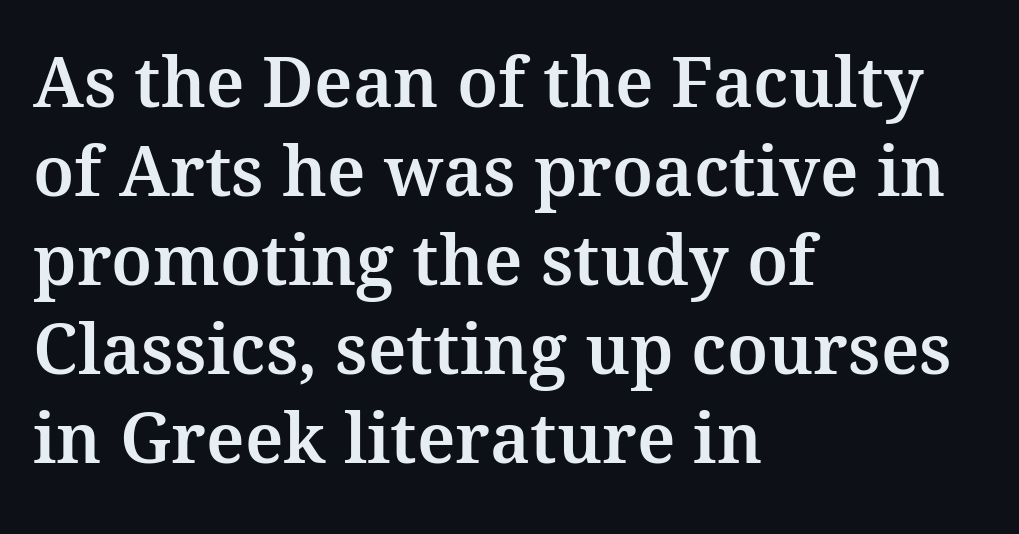
Q: Is the text italic (slanted)? A: No, it is upright.
Q: Is the typeface a serif or a sans-serif typeface? A: Serif.
Q: Is the text underlined? A: No.
Q: How is the paragraph aligned? A: Left-aligned.
Q: Is the spacing between letters normal or unusually wide? A: Normal.
Q: Is the spacing between lines tight, normal or loose? A: Normal.
Q: Width (condensed, normal, or wide)? A: Normal.
Q: Stroke contrast? A: Medium.
Q: x-height? A: Medium.
Q: Monospaced? A: No.
